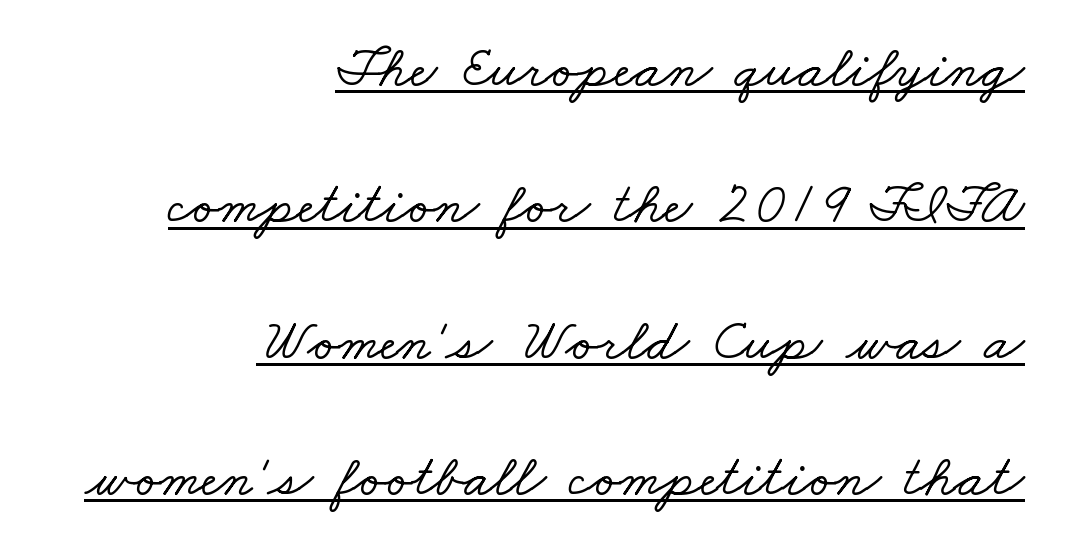
Q: Is the typeface a serif or a sans-serif typeface? A: Serif.
Q: Is the text underlined? A: Yes.
Q: How is the paragraph aligned? A: Right-aligned.
Q: Is the spacing between letters normal or unusually wide? A: Normal.
Q: Is the spacing between lines tight, normal or loose? A: Loose.
Q: Width (condensed, normal, or wide)? A: Wide.
Q: Stroke contrast? A: Low.
Q: x-height? A: Small.
Q: Monospaced? A: No.
